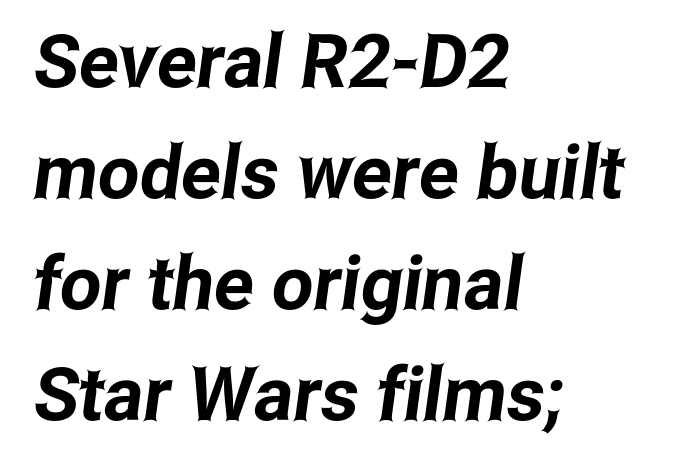
The image shows 74 px condensed sans-serif type; set left-aligned, normal line spacing (1.5x), normal letter spacing, not underlined; low stroke contrast and a medium x-height.
